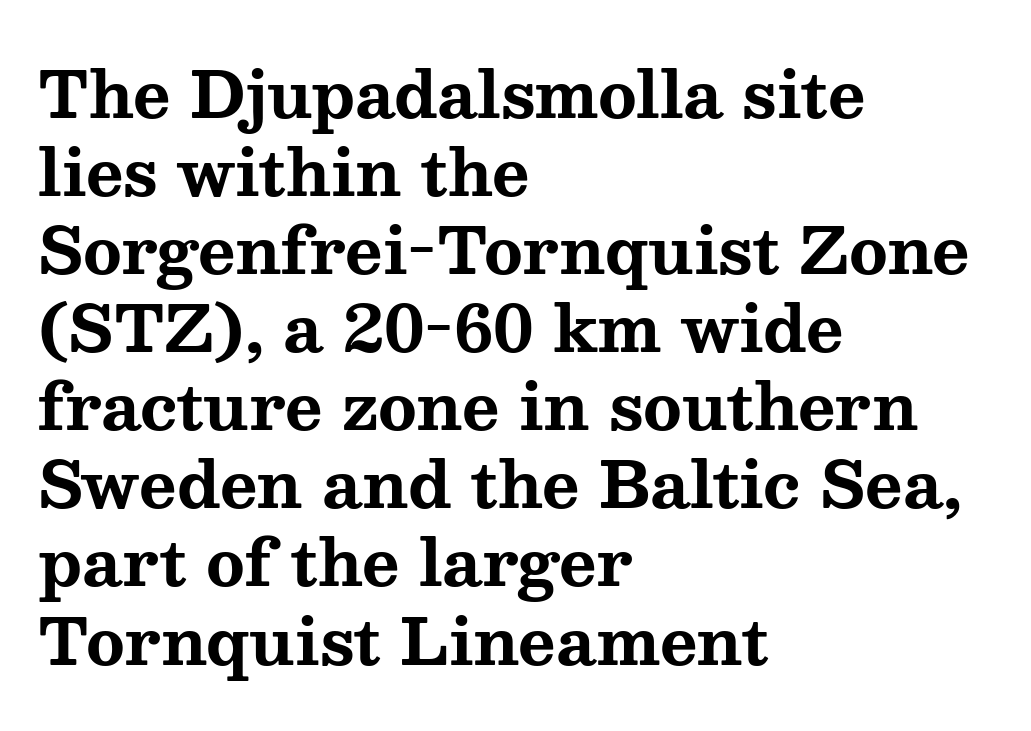
The strip under each line holds only bare page. Strokes here are thick enough to call this a true bold. Serif or sans? Serif — the stroke terminals have little feet. Does the copy run flush right? No — it runs flush left.
